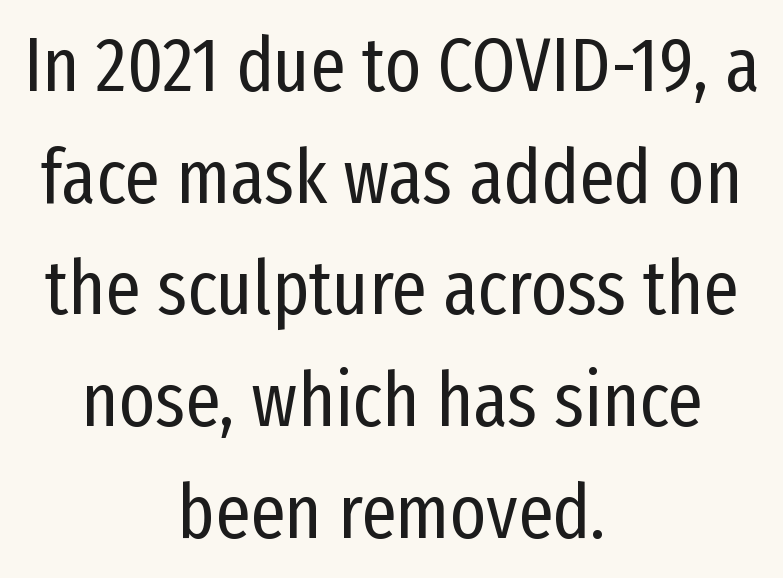
Q: Is the text bold? A: No.
Q: Is the text italic (slanted)? A: No, it is upright.
Q: Is the typeface a serif or a sans-serif typeface? A: Sans-serif.
Q: Is the text underlined? A: No.
Q: How is the paragraph aligned? A: Centered.
Q: Is the spacing between letters normal or unusually wide? A: Normal.
Q: Is the spacing between lines tight, normal or loose? A: Normal.
Q: Width (condensed, normal, or wide)? A: Condensed.
Q: Stroke contrast? A: Low.
Q: x-height? A: Medium.
Q: Monospaced? A: No.
